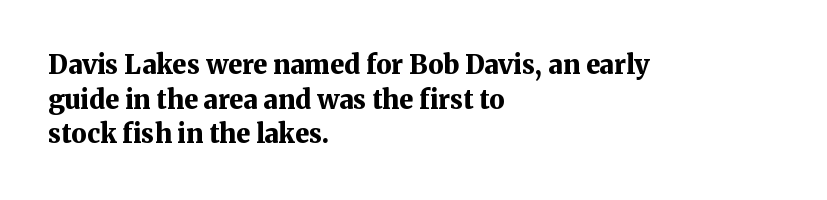
Q: Is the text bold? A: Yes.
Q: Is the text italic (slanted)? A: No, it is upright.
Q: Is the text underlined? A: No.
Q: How is the paragraph aligned? A: Left-aligned.
Q: Is the spacing between letters normal or unusually wide? A: Normal.
Q: Is the spacing between lines tight, normal or loose? A: Normal.
